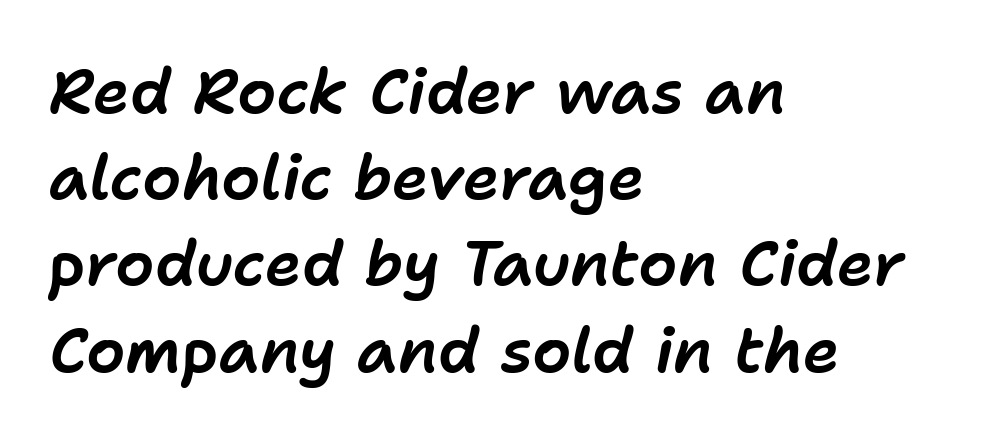
Q: Is the text italic (slanted)? A: Yes, it leans right by about 11 degrees.
Q: Is the text underlined? A: No.
Q: How is the paragraph aligned? A: Left-aligned.
Q: Is the spacing between letters normal or unusually wide? A: Normal.
Q: Is the spacing between lines tight, normal or loose? A: Normal.
Q: Width (condensed, normal, or wide)? A: Normal.
Q: Stroke contrast? A: Low.
Q: x-height? A: Medium.
Q: Monospaced? A: No.
